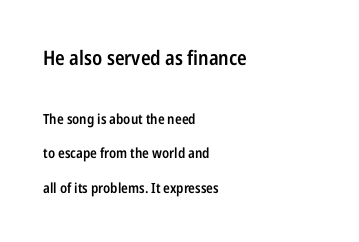
Q: Is the text bold? A: Semi-bold.
Q: Is the text italic (slanted)? A: No, it is upright.
Q: Is the text underlined? A: No.
Q: How is the paragraph aligned? A: Left-aligned.
Q: Is the spacing between letters normal or unusually wide? A: Normal.
Q: Is the spacing between lines tight, normal or loose? A: Loose.
Q: Which block of text is set in a larger size, the first (top) or the second (bottom)? A: The first (top) one.
